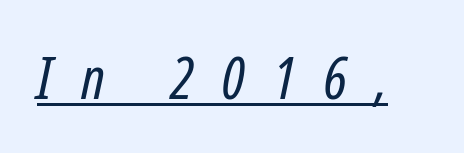
Q: Is the text bold? A: No.
Q: Is the text italic (slanted)? A: Yes, it leans right by about 12 degrees.
Q: Is the text underlined? A: Yes.
Q: Is the spacing between letters normal or unusually wide? A: Unusually wide.
Q: Width (condensed, normal, or wide)? A: Condensed.
Q: Stroke contrast? A: Low.
Q: x-height? A: Medium.
Q: Monospaced? A: No.
